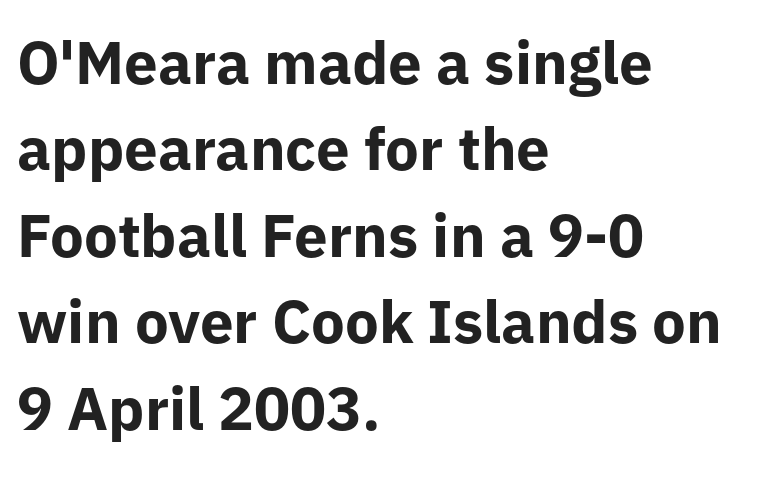
The image shows 60 px bold sans-serif type, upright; set left-aligned, normal line spacing (1.44x), normal letter spacing, not underlined; low stroke contrast and a medium x-height.
